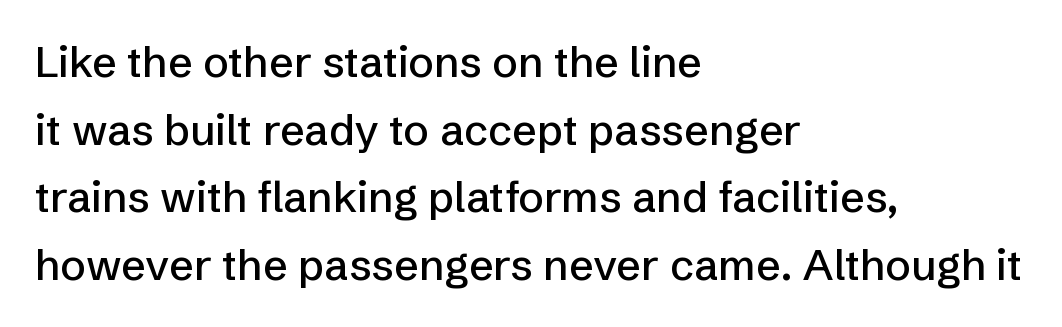
The image shows 43 px sans-serif type, upright; set left-aligned, normal line spacing (1.57x), normal letter spacing, not underlined; low stroke contrast and a medium x-height.
